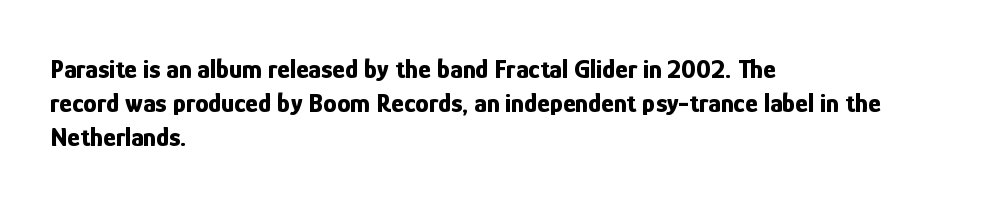
The image shows 27 px bold type, upright; set left-aligned, normal line spacing (1.26x), normal letter spacing, not underlined.
